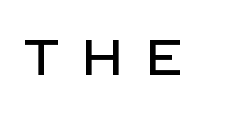
{"serif": "no", "italic": "no", "width": "normal", "stroke_contrast": "low", "x_height": "large", "monospaced": "no", "underline": "no", "letter_spacing": "wide", "letter_spacing_em": 0.49, "glyph_px": 49}
